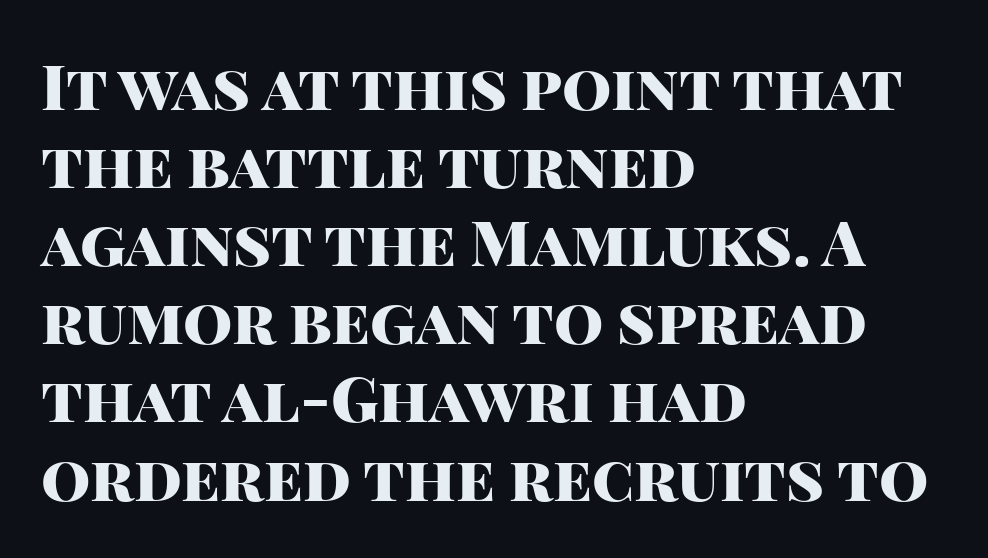
{"serif": "no", "italic": "no", "bold": "yes", "weight": "heavy", "width": "normal", "stroke_contrast": "high", "x_height": "large", "monospaced": "no", "underline": "no", "align": "left", "line_spacing_ratio": 1.24, "letter_spacing": "normal", "letter_spacing_em": 0.0, "glyph_px": 63}
